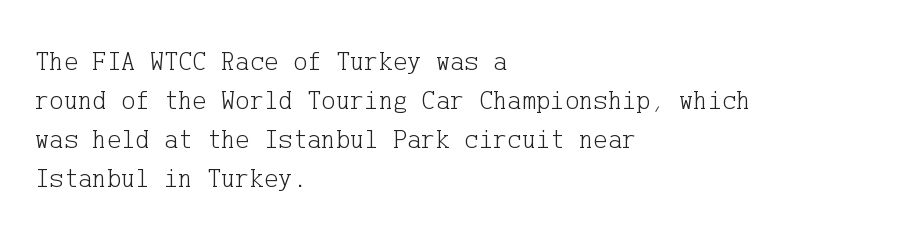
Q: Is the text bold? A: No.
Q: Is the text italic (slanted)? A: No, it is upright.
Q: Is the text underlined? A: No.
Q: How is the paragraph aligned? A: Left-aligned.
Q: Is the spacing between letters normal or unusually wide? A: Normal.
Q: Is the spacing between lines tight, normal or loose? A: Normal.
